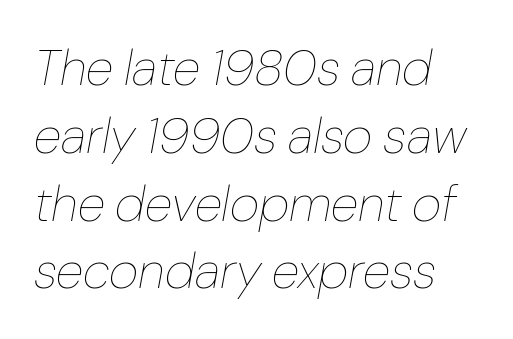
This block has exactly the height ordinary leading produces. In terms of letterspacing, this is plain default setting. Counters stay open thanks to moderate or lighter strokes. Each letter keeps its own natural width here, so spacing adapts to shape. Leftover space on each line is placed entirely after the last word.
